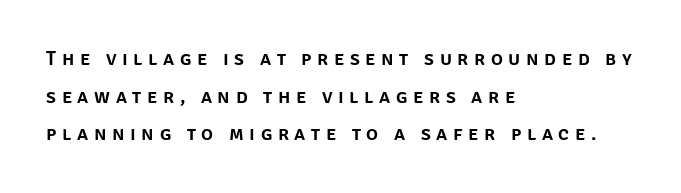
The image shows 20 px text type, upright; set left-aligned, line spacing 1.88x, unusually wide letter spacing (+0.28 em), not underlined.
